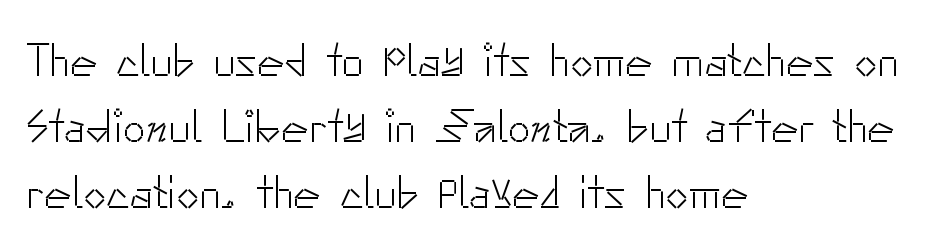
Q: Is the text bold? A: No.
Q: Is the text italic (slanted)? A: No, it is upright.
Q: Is the typeface a serif or a sans-serif typeface? A: Sans-serif.
Q: Is the text underlined? A: No.
Q: How is the paragraph aligned? A: Left-aligned.
Q: Is the spacing between letters normal or unusually wide? A: Normal.
Q: Is the spacing between lines tight, normal or loose? A: Normal.
Q: Width (condensed, normal, or wide)? A: Normal.
Q: Stroke contrast? A: Low.
Q: x-height? A: Small.
Q: Monospaced? A: No.
